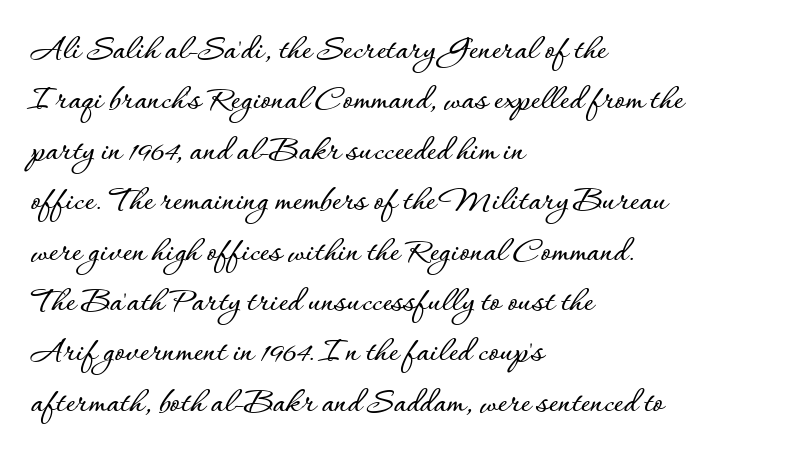
Q: Is the text italic (slanted)? A: Yes.
Q: Is the text underlined? A: No.
Q: How is the paragraph aligned? A: Left-aligned.
Q: Is the spacing between letters normal or unusually wide? A: Normal.
Q: Is the spacing between lines tight, normal or loose? A: Normal.
Q: Width (condensed, normal, or wide)? A: Normal.
Q: Stroke contrast? A: Low.
Q: x-height? A: Small.
Q: Monospaced? A: No.
